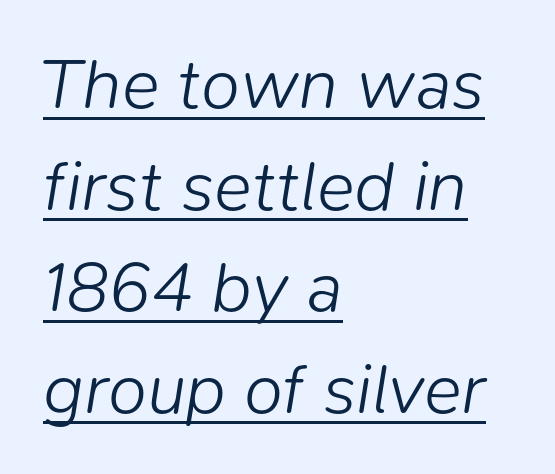
Q: Is the text bold? A: No.
Q: Is the text italic (slanted)? A: Yes, it leans right by about 9 degrees.
Q: Is the text underlined? A: Yes.
Q: How is the paragraph aligned? A: Left-aligned.
Q: Is the spacing between letters normal or unusually wide? A: Normal.
Q: Is the spacing between lines tight, normal or loose? A: Normal.
Q: Width (condensed, normal, or wide)? A: Normal.
Q: Stroke contrast? A: Low.
Q: x-height? A: Medium.
Q: Monospaced? A: No.
